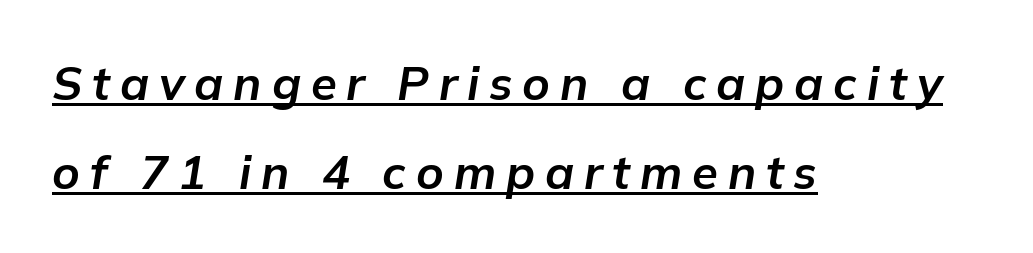
Observe the wide spacing: letters keep a clear distance from each other. Character widths vary here, with narrow letters taking less room than wide ones. Compared with undecorated copy, this sample adds a rule below the words. Characters are canted at an angle relative to the baseline's perpendicular.
